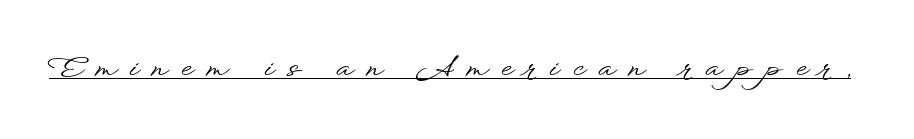
{"serif": "no", "width": "wide", "stroke_contrast": "low", "x_height": "small", "monospaced": "no", "underline": "yes", "letter_spacing": "wide", "letter_spacing_em": 0.47, "glyph_px": 29}
